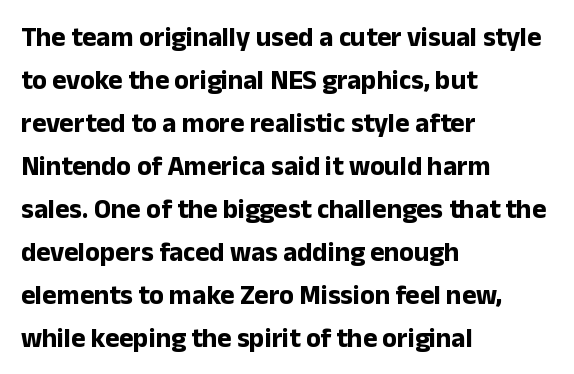
{"italic": "no", "bold": "yes", "underline": "no", "align": "left", "line_spacing": "normal", "line_spacing_ratio": 1.59, "letter_spacing": "normal", "letter_spacing_em": 0.0, "glyph_px": 27}
